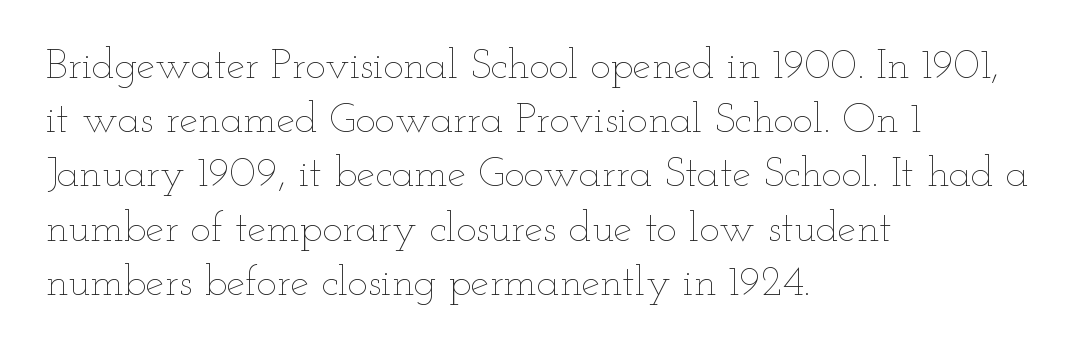
Is the stroke heavy? The answer is a plain regular-or-lighter. The type is set solid horizontally, with unmodified tracking. This is roman type, the default non-slanted kind. Regarding leading, the lines here are spaced in the standard way. Anything drawn beneath the words? Only blank space. A typesetter would call this proportional, since set widths differ per character.
